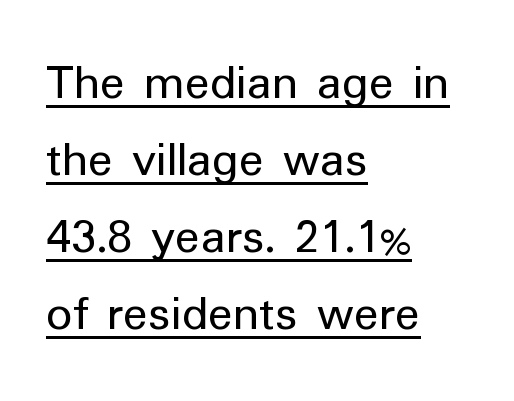
Does extra space separate the letters? No, they use regular spacing. A baseline rule has been typeset under these characters. A quiet, ordinary-to-light weight characterises the typeface. This sample uses an upright cut, with every glyph sitting square on the baseline.
